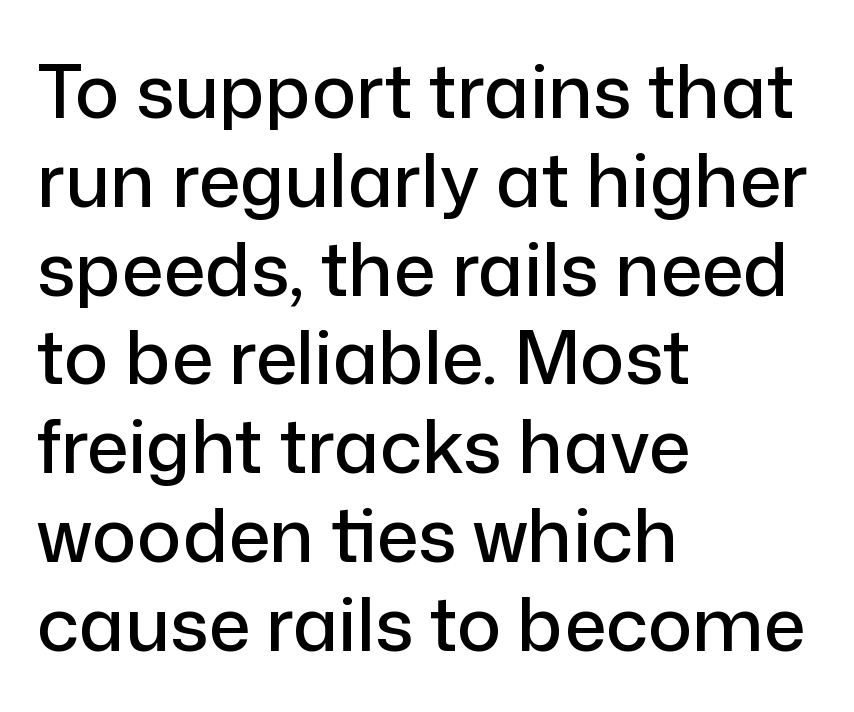
Which margin do the lines hug? The left one — the right edge is uneven. When letters stand straight like this, we call the style roman or upright. The passage shown is typed in a proportional face where columns would drift. Note: no serifs on the glyphs. What stands out about the letter spacing? Nothing — it is the standard amount. Honestly, there is no underline to notice here at all.
